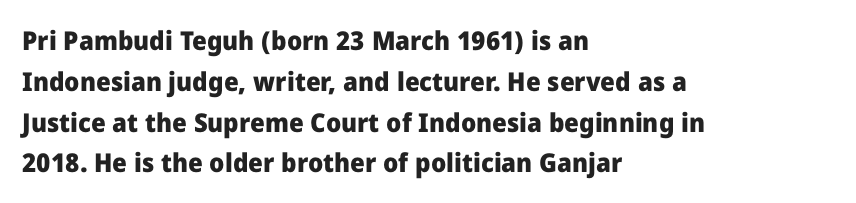
The image shows 26 px bold type, upright; set left-aligned, normal line spacing (1.57x), normal letter spacing, not underlined.
